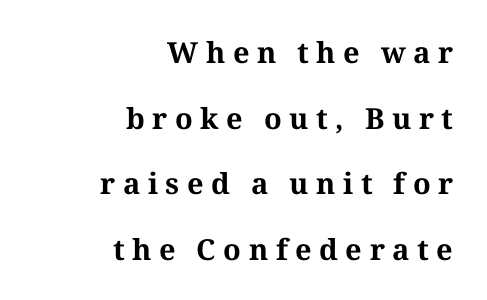
{"serif": "yes", "italic": "no", "bold": "yes", "weight": "bold", "width": "normal", "stroke_contrast": "medium", "x_height": "medium", "monospaced": "no", "underline": "no", "align": "right", "line_spacing": "loose", "line_spacing_ratio": 2.26, "letter_spacing": "wide", "letter_spacing_em": 0.26, "glyph_px": 29}
